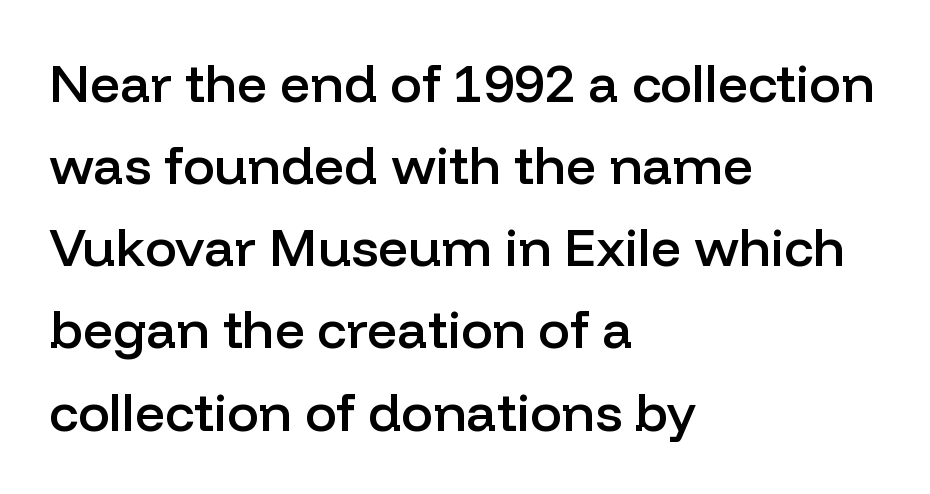
Q: Is the text bold? A: Semi-bold.
Q: Is the text italic (slanted)? A: No, it is upright.
Q: Is the typeface a serif or a sans-serif typeface? A: Sans-serif.
Q: Is the text underlined? A: No.
Q: How is the paragraph aligned? A: Left-aligned.
Q: Is the spacing between letters normal or unusually wide? A: Normal.
Q: Is the spacing between lines tight, normal or loose? A: Normal.
Q: Width (condensed, normal, or wide)? A: Normal.
Q: Stroke contrast? A: Low.
Q: x-height? A: Medium.
Q: Monospaced? A: No.
